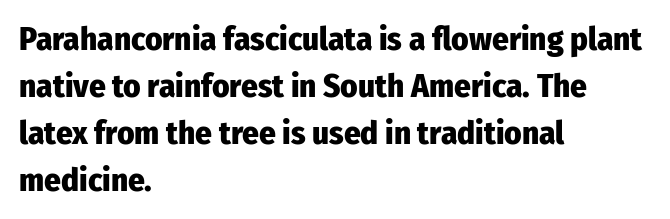
{"serif": "no", "italic": "no", "bold": "yes", "weight": "heavy", "width": "condensed", "stroke_contrast": "low", "x_height": "medium", "monospaced": "no", "underline": "no", "align": "left", "line_spacing": "normal", "line_spacing_ratio": 1.42, "letter_spacing": "normal", "letter_spacing_em": 0.0, "glyph_px": 33}
